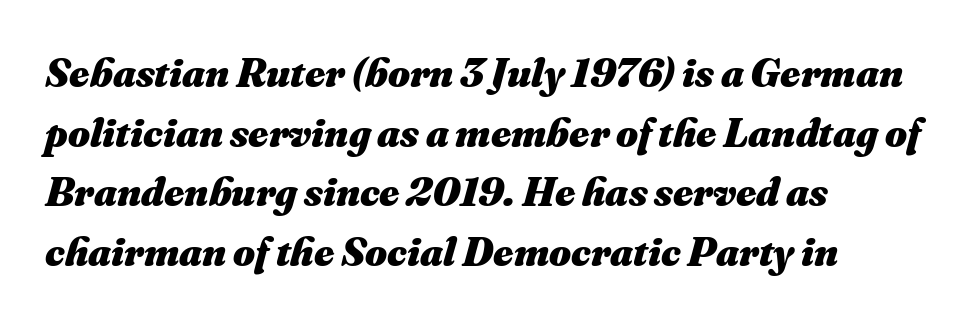
{"italic": "yes", "lean": "right", "slant_degrees": 16, "bold": "yes", "weight": "heavy", "width": "normal", "stroke_contrast": "medium", "x_height": "small", "monospaced": "no", "underline": "no", "align": "left", "line_spacing": "normal", "line_spacing_ratio": 1.42, "letter_spacing": "normal", "letter_spacing_em": 0.0, "glyph_px": 42}
